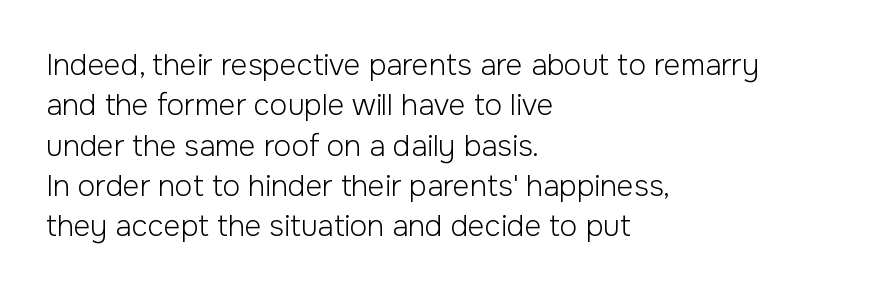
{"serif": "no", "italic": "no", "bold": "no", "weight": "light", "width": "normal", "stroke_contrast": "low", "x_height": "medium", "monospaced": "no", "underline": "no", "align": "left", "line_spacing": "normal", "line_spacing_ratio": 1.39, "letter_spacing": "normal", "letter_spacing_em": 0.0, "glyph_px": 29}
